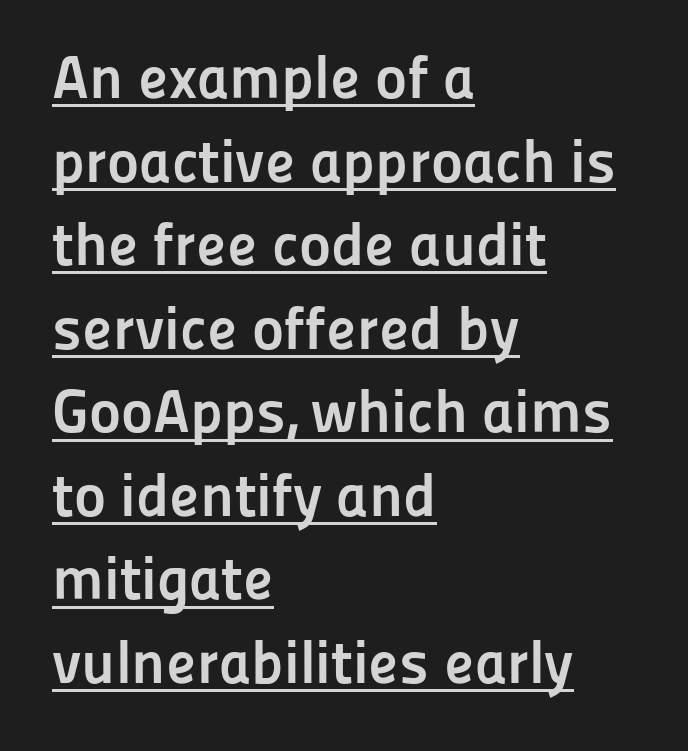
The image shows 61 px semibold sans-serif type, upright; set left-aligned, normal line spacing (1.37x), normal letter spacing, underlined; low stroke contrast and a medium x-height.
